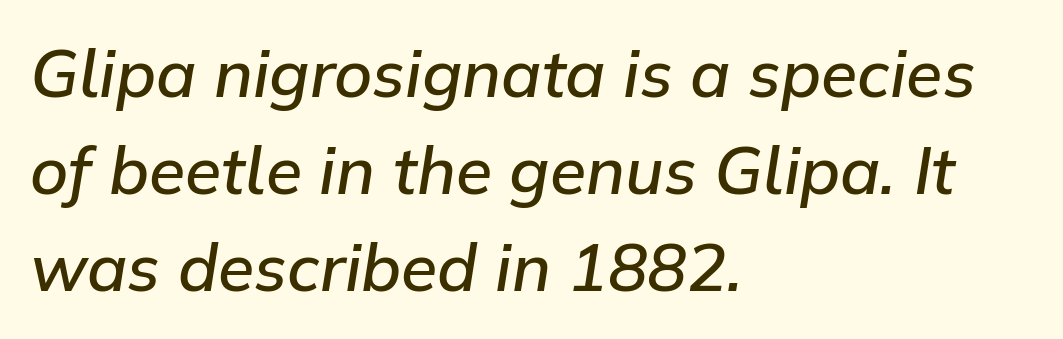
Q: Is the text bold? A: Semi-bold.
Q: Is the text italic (slanted)? A: Yes, it leans right by about 9 degrees.
Q: Is the text underlined? A: No.
Q: How is the paragraph aligned? A: Left-aligned.
Q: Is the spacing between letters normal or unusually wide? A: Normal.
Q: Is the spacing between lines tight, normal or loose? A: Normal.
Q: Width (condensed, normal, or wide)? A: Normal.
Q: Stroke contrast? A: Low.
Q: x-height? A: Medium.
Q: Monospaced? A: No.
